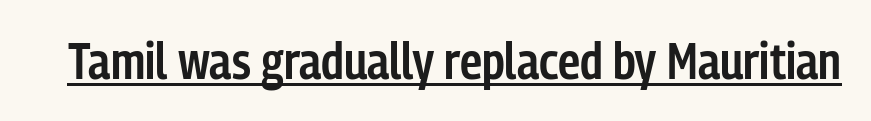
The image shows 50 px semibold, condensed sans-serif type, upright; set normal letter spacing, underlined; low stroke contrast and a medium x-height.
